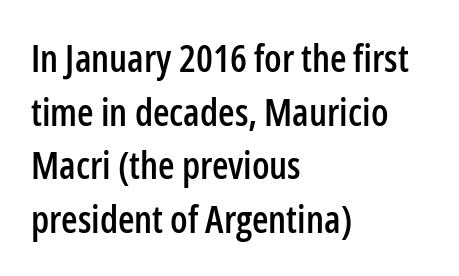
{"serif": "no", "italic": "no", "width": "condensed", "stroke_contrast": "low", "x_height": "medium", "monospaced": "no", "underline": "no", "align": "left", "line_spacing": "normal", "line_spacing_ratio": 1.41, "letter_spacing": "normal", "letter_spacing_em": 0.0, "glyph_px": 38}
